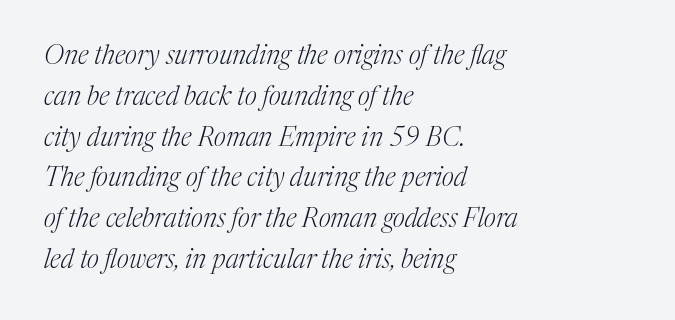
Q: Is the text bold? A: No.
Q: Is the text italic (slanted)? A: Yes, it leans right by about 17 degrees.
Q: Is the text underlined? A: No.
Q: How is the paragraph aligned? A: Left-aligned.
Q: Is the spacing between letters normal or unusually wide? A: Normal.
Q: Is the spacing between lines tight, normal or loose? A: Normal.
